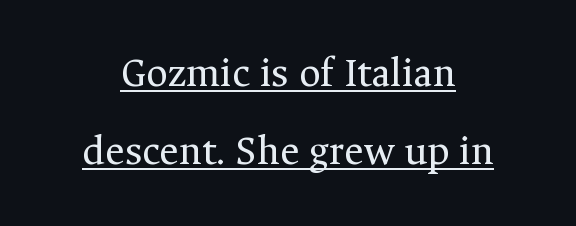
Q: Is the text bold? A: No.
Q: Is the text italic (slanted)? A: No, it is upright.
Q: Is the typeface a serif or a sans-serif typeface? A: Serif.
Q: Is the text underlined? A: Yes.
Q: Is the spacing between letters normal or unusually wide? A: Normal.
Q: Width (condensed, normal, or wide)? A: Normal.
Q: Stroke contrast? A: Medium.
Q: x-height? A: Medium.
Q: Monospaced? A: No.
